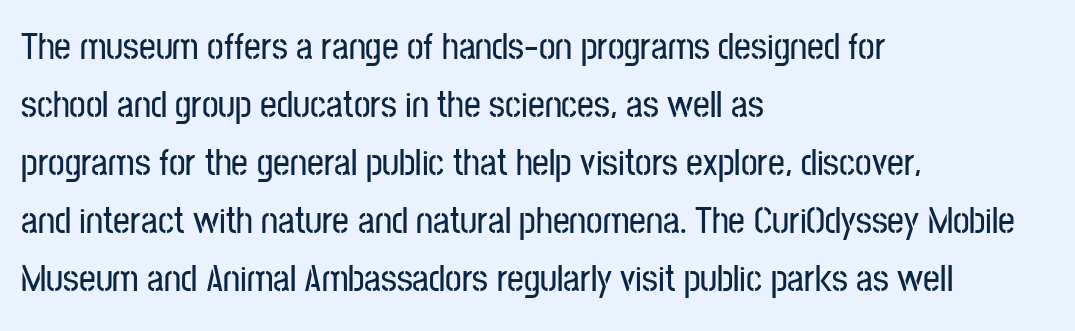
{"serif": "no", "italic": "no", "width": "condensed", "stroke_contrast": "low", "x_height": "medium", "monospaced": "no", "underline": "no", "align": "left", "line_spacing": "normal", "line_spacing_ratio": 1.57, "letter_spacing": "normal", "letter_spacing_em": 0.0, "glyph_px": 37}
